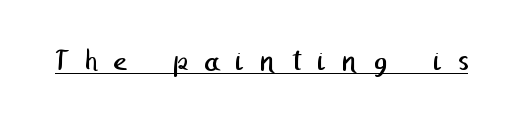
Q: Is the text bold? A: No.
Q: Is the typeface a serif or a sans-serif typeface? A: Sans-serif.
Q: Is the text underlined? A: Yes.
Q: Is the spacing between letters normal or unusually wide? A: Unusually wide.
Q: Width (condensed, normal, or wide)? A: Normal.
Q: Stroke contrast? A: Low.
Q: x-height? A: Medium.
